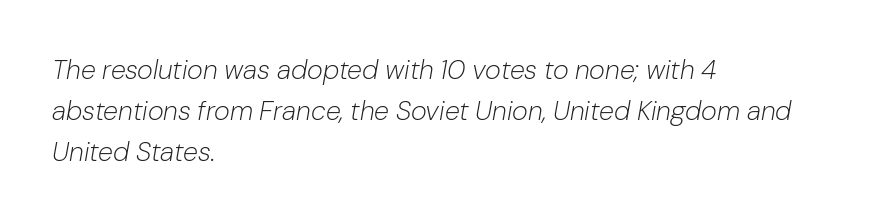
The image shows 27 px text type, italic (leaning right); set left-aligned, normal line spacing (1.51x), normal letter spacing, not underlined.
